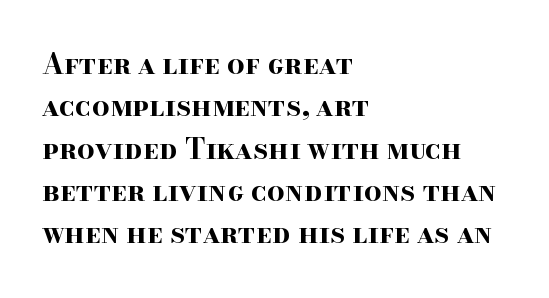
Q: Is the text bold? A: Yes.
Q: Is the text italic (slanted)? A: No, it is upright.
Q: Is the typeface a serif or a sans-serif typeface? A: Serif.
Q: Is the text underlined? A: No.
Q: How is the paragraph aligned? A: Left-aligned.
Q: Is the spacing between letters normal or unusually wide? A: Normal.
Q: Is the spacing between lines tight, normal or loose? A: Normal.
Q: Width (condensed, normal, or wide)? A: Wide.
Q: Stroke contrast? A: High.
Q: x-height? A: Small.
Q: Monospaced? A: No.
